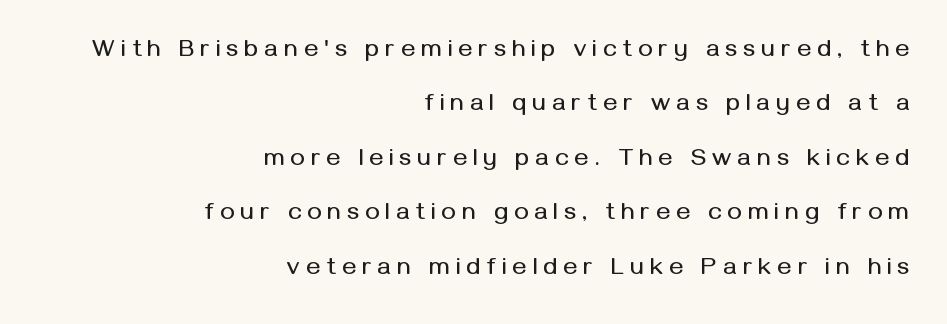
{"italic": "no", "underline": "no", "align": "right", "line_spacing": "loose", "line_spacing_ratio": 2.27, "letter_spacing": "wide", "letter_spacing_em": 0.26, "glyph_px": 24}
